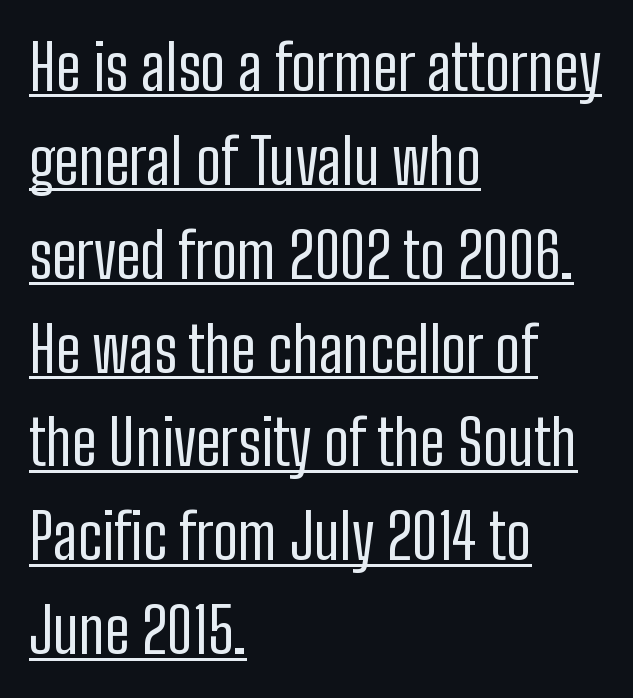
{"serif": "no", "italic": "no", "bold": "no", "weight": "regular", "width": "condensed", "stroke_contrast": "low", "x_height": "medium", "monospaced": "no", "underline": "yes", "align": "left", "line_spacing": "normal", "line_spacing_ratio": 1.49, "letter_spacing": "normal", "letter_spacing_em": 0.0, "glyph_px": 63}
